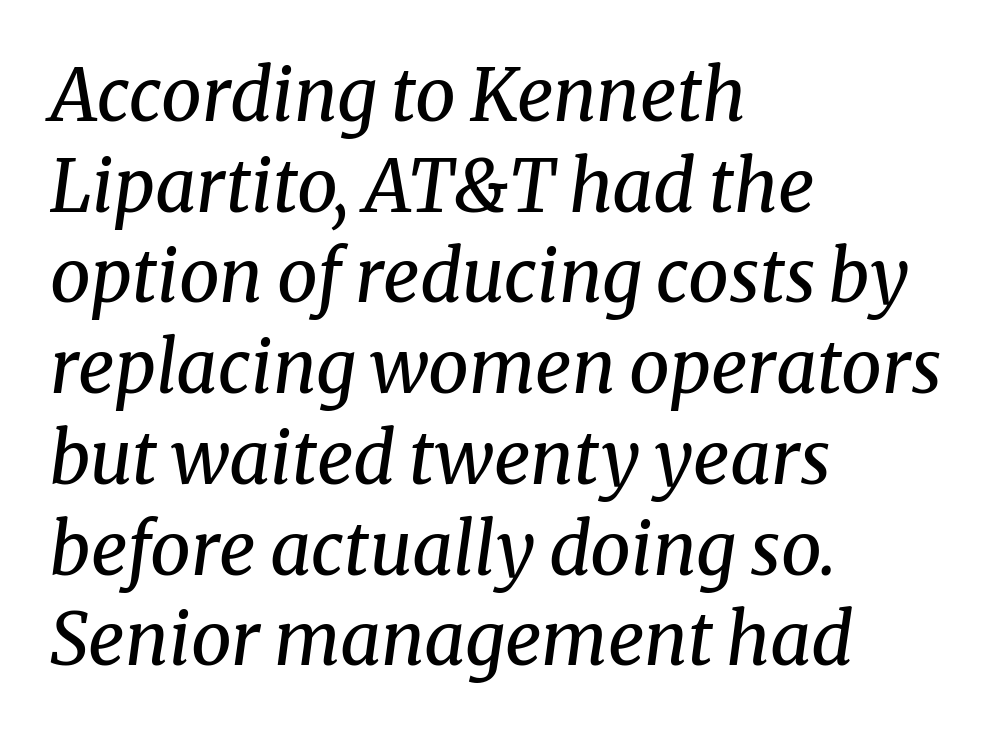
Q: Is the text bold? A: No.
Q: Is the text italic (slanted)? A: Yes, it leans right by about 8 degrees.
Q: Is the typeface a serif or a sans-serif typeface? A: Serif.
Q: Is the text underlined? A: No.
Q: How is the paragraph aligned? A: Left-aligned.
Q: Is the spacing between letters normal or unusually wide? A: Normal.
Q: Is the spacing between lines tight, normal or loose? A: Normal.
Q: Width (condensed, normal, or wide)? A: Normal.
Q: Stroke contrast? A: Medium.
Q: x-height? A: Medium.
Q: Monospaced? A: No.
